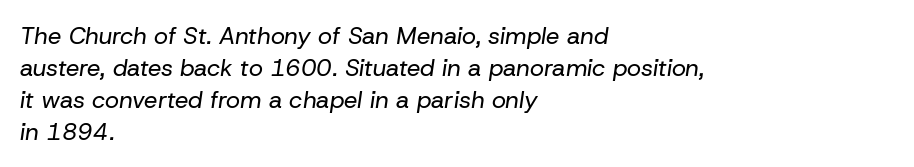
The image shows 24 px text type, italic (leaning right); set left-aligned, normal line spacing (1.33x), normal letter spacing, not underlined.
